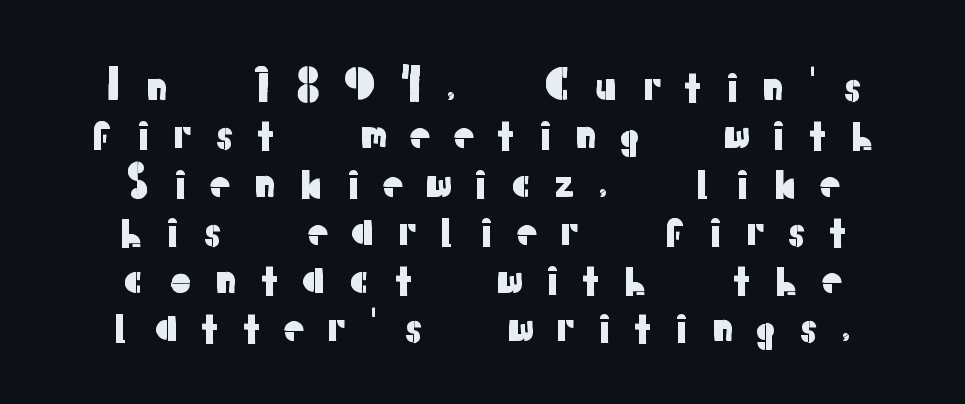
The image shows 42 px sans-serif type, upright; set centered, tight line spacing (1.15x), unusually wide letter spacing (+0.48 em), not underlined; low stroke contrast and a medium x-height.
